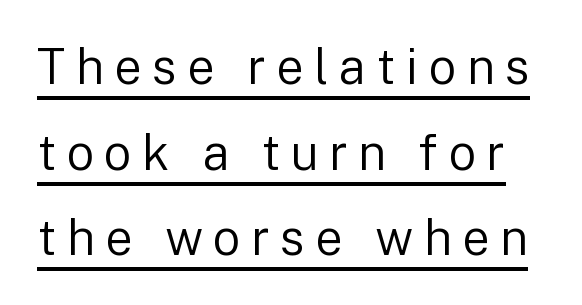
Looks like regular typesetting: each glyph gets only the width it needs. Quick note: underline on. Caption: expanded tracking, letters set apart. The weight tops out at a normal text grade.
